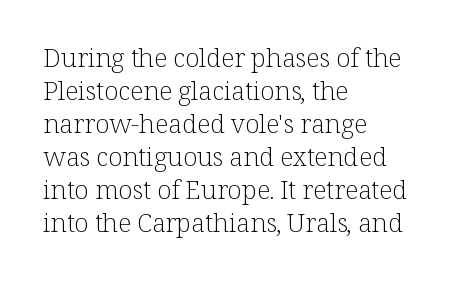
Q: Is the text bold? A: No.
Q: Is the text italic (slanted)? A: No, it is upright.
Q: Is the text underlined? A: No.
Q: How is the paragraph aligned? A: Left-aligned.
Q: Is the spacing between letters normal or unusually wide? A: Normal.
Q: Is the spacing between lines tight, normal or loose? A: Normal.
